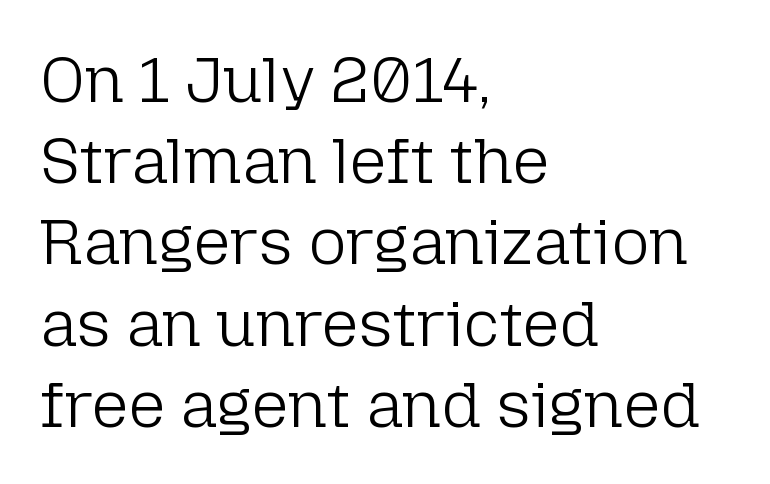
The image shows 65 px light sans-serif type, upright; set left-aligned, normal line spacing (1.25x), normal letter spacing, not underlined; low stroke contrast and a medium x-height.
